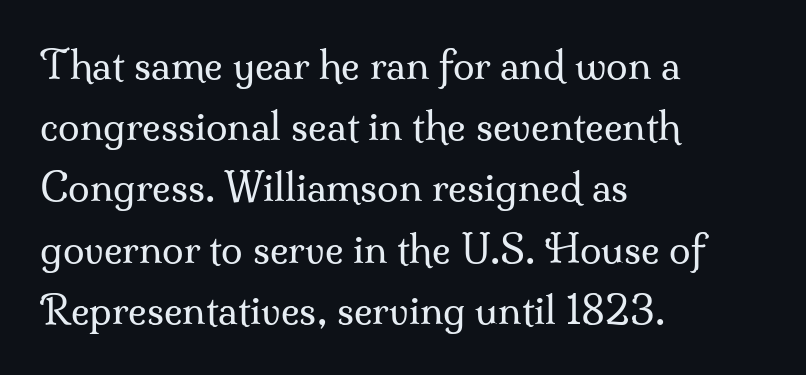
The letters sit at their default tracking, neither squeezed nor spread. To sum up the face: it has serifs. Is this a fixed-width face? No — the glyphs have proportional, varying widths. Stroke thickness stays within the range of a standard reading face or lighter. Every row of glyphs begins at an identical x-position on the left. A clean baseline with only descenders dipping below it.
